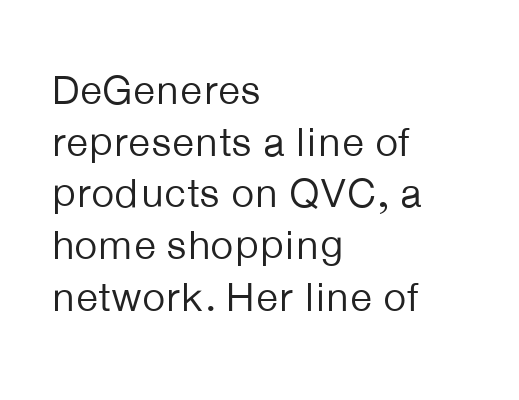
The image shows 41 px regular-weight sans-serif type, upright; set left-aligned, normal line spacing (1.26x), normal letter spacing, not underlined; low stroke contrast and a medium x-height.
